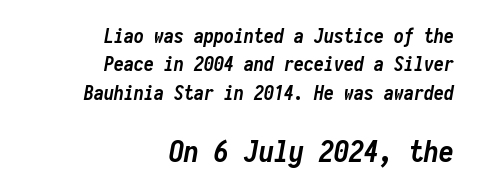
The image shows 30 px semibold, condensed type, italic (leaning right), monospaced; set right-aligned, normal line spacing (1.42x), normal letter spacing, not underlined; the second (bottom) block is 1.5x larger; low stroke contrast and a medium x-height.
